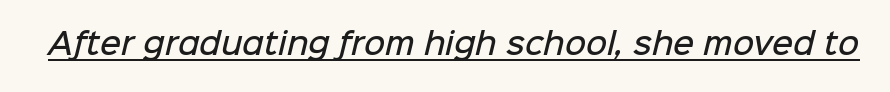
The rendering shows plain stroke endings on the letterforms — a sans-serif design. Character widths vary here, with narrow letters taking less room than wide ones. A fair bit of extra ink — the face is semibold, not bold. The face used here appears with an underline applied. Inter-character spacing is left at the font's built-in metrics.
